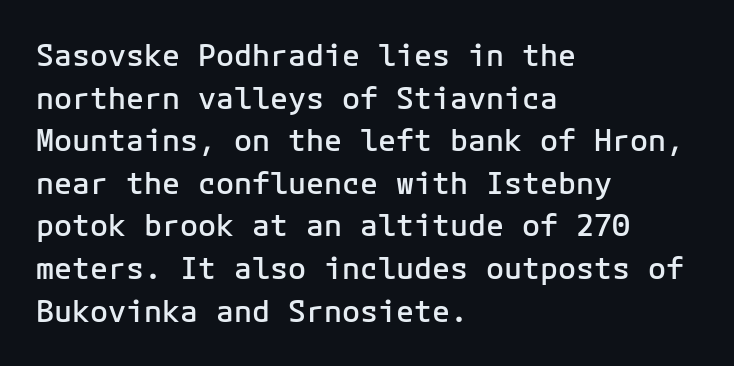
{"serif": "no", "italic": "no", "bold": "semi", "weight": "semibold", "width": "normal", "stroke_contrast": "low", "x_height": "medium", "underline": "no", "align": "left", "line_spacing": "normal", "line_spacing_ratio": 1.42, "letter_spacing": "normal", "letter_spacing_em": 0.0, "glyph_px": 30}
